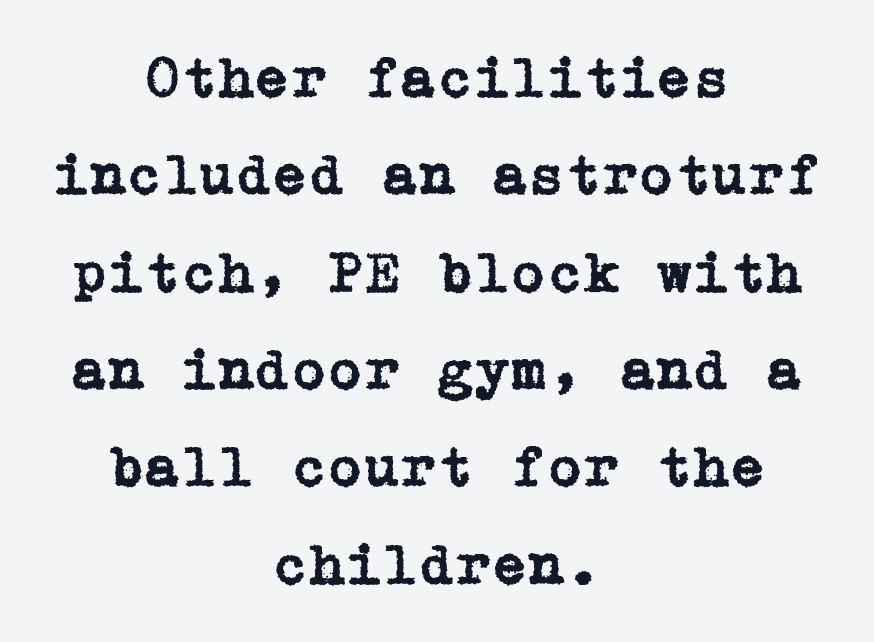
Q: Is the text italic (slanted)? A: No, it is upright.
Q: Is the typeface a serif or a sans-serif typeface? A: Serif.
Q: Is the text underlined? A: No.
Q: How is the paragraph aligned? A: Centered.
Q: Is the spacing between letters normal or unusually wide? A: Normal.
Q: Is the spacing between lines tight, normal or loose? A: Normal.
Q: Width (condensed, normal, or wide)? A: Normal.
Q: Stroke contrast? A: Low.
Q: x-height? A: Medium.
